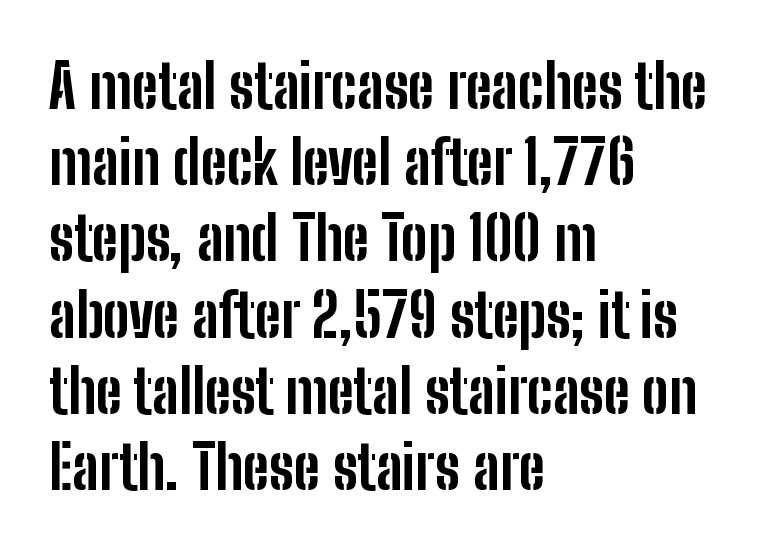
{"serif": "no", "italic": "no", "bold": "yes", "weight": "bold", "width": "condensed", "stroke_contrast": "low", "x_height": "medium", "monospaced": "no", "underline": "no", "align": "left", "line_spacing": "normal", "line_spacing_ratio": 1.27, "letter_spacing": "normal", "letter_spacing_em": 0.0, "glyph_px": 60}
